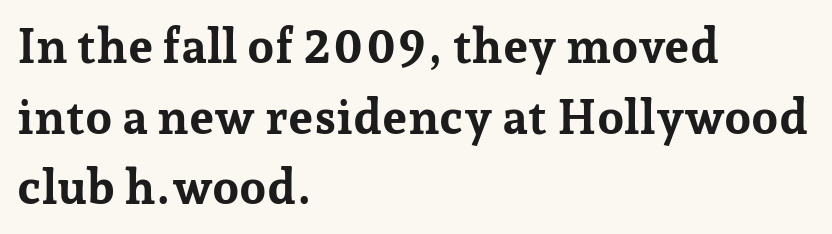
Q: Is the text bold? A: Yes.
Q: Is the text italic (slanted)? A: No, it is upright.
Q: Is the typeface a serif or a sans-serif typeface? A: Serif.
Q: Is the text underlined? A: No.
Q: How is the paragraph aligned? A: Left-aligned.
Q: Is the spacing between letters normal or unusually wide? A: Normal.
Q: Is the spacing between lines tight, normal or loose? A: Normal.
Q: Width (condensed, normal, or wide)? A: Normal.
Q: Stroke contrast? A: Low.
Q: x-height? A: Medium.
Q: Monospaced? A: No.
